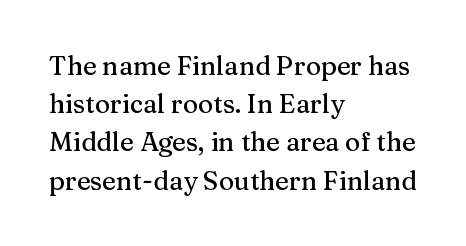
Glance below the letters and you will spot only blank space. Interline gaps are of average width in this sample. The type sits square on the baseline with zero lean. The text block is weighted toward the left margin, trailing off unevenly rightward. These lines keep a tight, regular rhythm from letter to letter.
